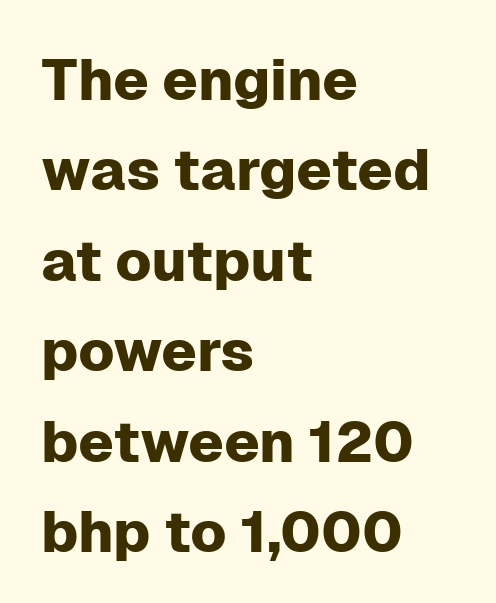
{"serif": "no", "italic": "no", "width": "normal", "stroke_contrast": "low", "x_height": "medium", "monospaced": "no", "underline": "no", "align": "left", "line_spacing": "normal", "line_spacing_ratio": 1.56, "letter_spacing": "normal", "letter_spacing_em": 0.0, "glyph_px": 58}
